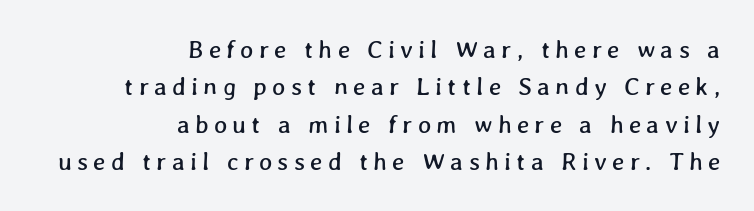
Substantial extra tracking has been applied to these lines. Teacher's note: observe the even right margin — that is flush-right alignment. Check the space under the baseline: it is left empty. Line spacing here is normal.
